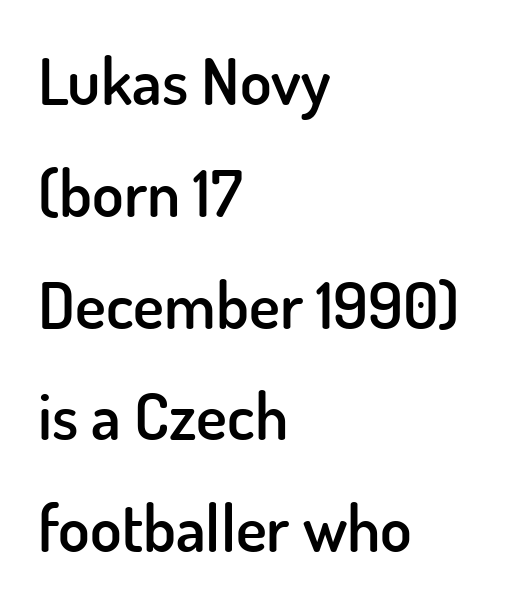
{"serif": "no", "italic": "no", "bold": "semi", "weight": "semibold", "width": "normal", "stroke_contrast": "low", "x_height": "small", "monospaced": "no", "underline": "no", "align": "left", "line_spacing_ratio": 1.72, "letter_spacing": "normal", "letter_spacing_em": 0.0, "glyph_px": 65}
